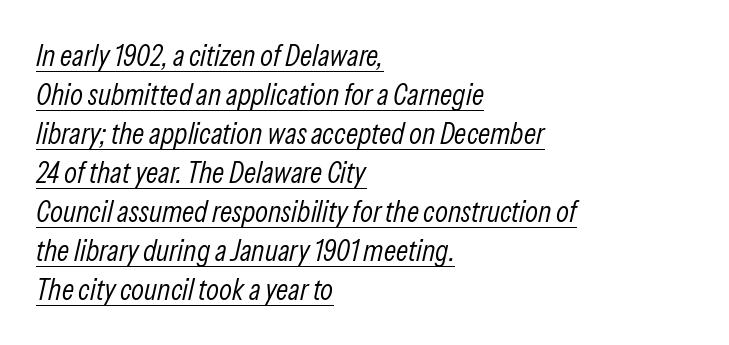
The lines are quadded left. A typesetter would call this proportional, since set widths differ per character. The letters look calm and open, with moderate or lighter stems. Standard letterfit; no display-style spreading of the glyphs.
